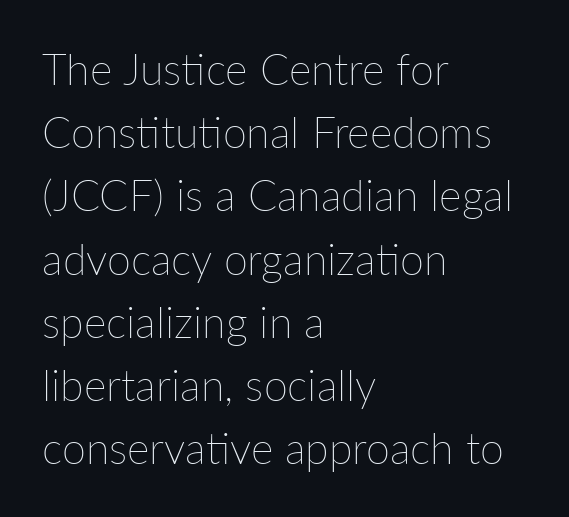
If you drew a line through each stem, it would be perfectly vertical. Each word holds together tightly as a unit, with standard inter-letter gaps. In terms of leading, this rendering sits right in the middle. Descenders are the only things crossing below the line. All the whitespace from short lines collects on the right.
